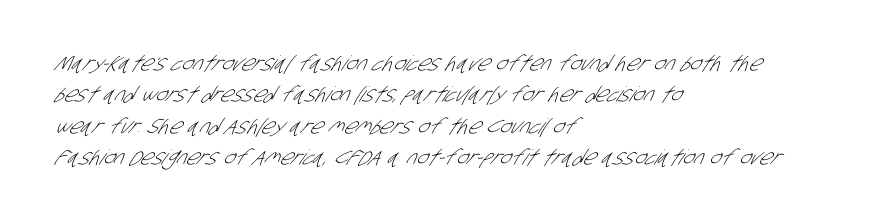
The image shows 21 px text type; set left-aligned, normal line spacing (1.5x), normal letter spacing, not underlined.
